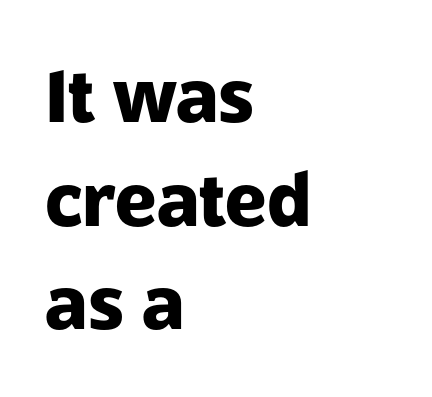
{"serif": "no", "italic": "no", "bold": "yes", "weight": "heavy", "width": "normal", "stroke_contrast": "low", "x_height": "medium", "monospaced": "no", "underline": "no", "align": "left", "line_spacing": "normal", "line_spacing_ratio": 1.44, "letter_spacing": "normal", "letter_spacing_em": 0.0, "glyph_px": 72}
